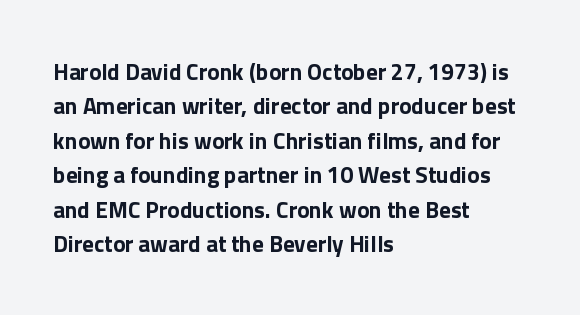
Is the letter spacing exaggerated? No — it looks like the ordinary default. Reading down the block, your eye returns to a fixed left position each line. Heavy-handed strokes throughout: this text is bold. Just letters on the line, the space beneath them empty. Baseline-to-baseline distance is the conventional proportion of letter height. A roman cut, with each character standing at attention.
